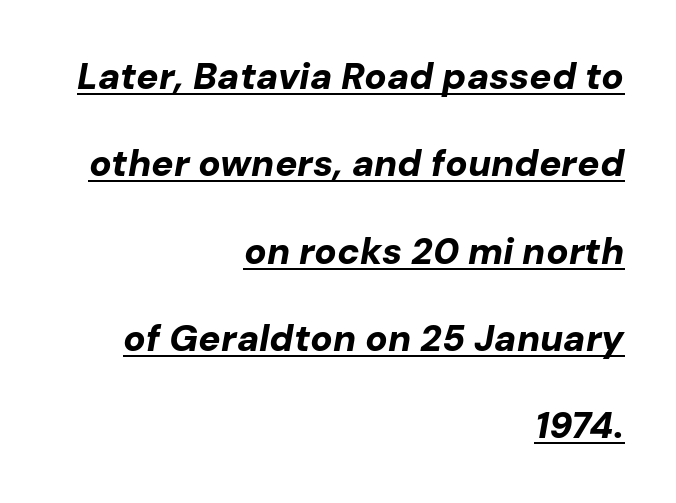
Q: Is the text bold? A: Yes.
Q: Is the text italic (slanted)? A: Yes, it leans right by about 10 degrees.
Q: Is the text underlined? A: Yes.
Q: How is the paragraph aligned? A: Right-aligned.
Q: Is the spacing between letters normal or unusually wide? A: Normal.
Q: Is the spacing between lines tight, normal or loose? A: Loose.
Q: Width (condensed, normal, or wide)? A: Normal.
Q: Stroke contrast? A: Low.
Q: x-height? A: Medium.
Q: Monospaced? A: No.
